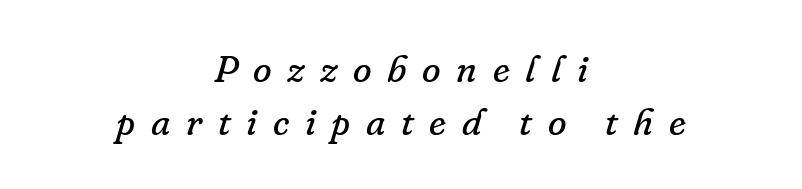
The image shows 38 px regular-weight serif type, italic (leaning right); set centered, normal line spacing (1.39x), unusually wide letter spacing (+0.41 em), not underlined; low stroke contrast and a small x-height.
